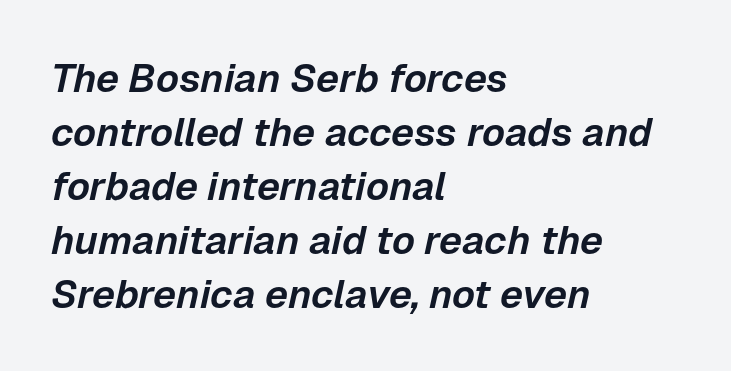
The passage shown stacks its lines at a standard gap. Every character sits at an angle, as italics do. Casual observation: everything's shoved over to the left. Students, note that the glyphs here touch the page at normal intervals.
